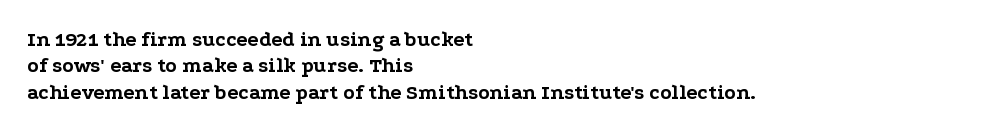
{"italic": "no", "bold": "yes", "underline": "no", "align": "left", "line_spacing": "normal", "line_spacing_ratio": 1.26, "letter_spacing": "normal", "letter_spacing_em": 0.0, "glyph_px": 21}
